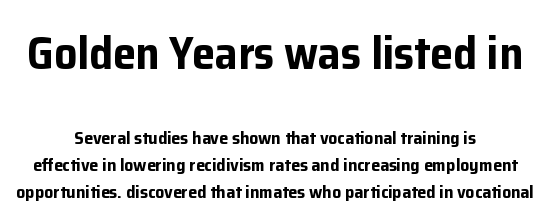
Q: Is the text bold? A: Yes.
Q: Is the text italic (slanted)? A: No, it is upright.
Q: Is the typeface a serif or a sans-serif typeface? A: Sans-serif.
Q: Is the text underlined? A: No.
Q: How is the paragraph aligned? A: Centered.
Q: Is the spacing between letters normal or unusually wide? A: Normal.
Q: Is the spacing between lines tight, normal or loose? A: Normal.
Q: Which block of text is set in a larger size, the first (top) or the second (bottom)? A: The first (top) one.
Q: Width (condensed, normal, or wide)? A: Normal.
Q: Stroke contrast? A: Low.
Q: x-height? A: Medium.
Q: Monospaced? A: No.
